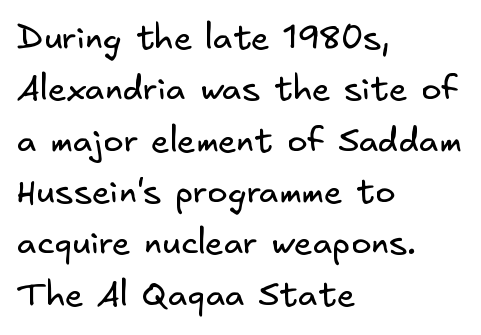
{"serif": "no", "bold": "no", "weight": "regular", "width": "normal", "stroke_contrast": "low", "x_height": "small", "underline": "no", "align": "left", "line_spacing": "normal", "line_spacing_ratio": 1.51, "letter_spacing": "normal", "letter_spacing_em": 0.0, "glyph_px": 34}
